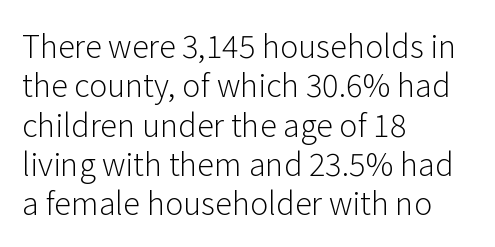
{"serif": "no", "italic": "no", "bold": "no", "weight": "light", "width": "normal", "stroke_contrast": "low", "x_height": "medium", "monospaced": "no", "underline": "no", "align": "left", "line_spacing": "normal", "line_spacing_ratio": 1.27, "letter_spacing": "normal", "letter_spacing_em": 0.0, "glyph_px": 31}
